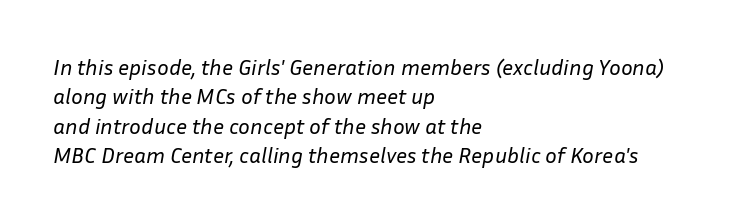
The image shows 22 px text type, italic (leaning right); set left-aligned, normal line spacing (1.33x), normal letter spacing, not underlined.
